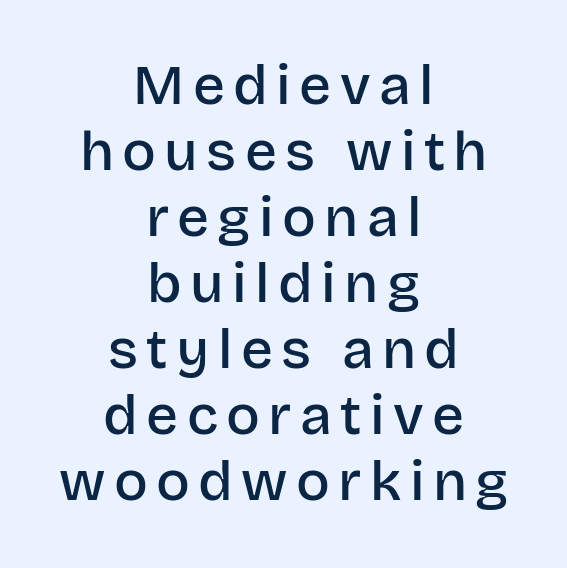
{"serif": "no", "italic": "no", "bold": "semi", "weight": "semibold", "width": "normal", "stroke_contrast": "low", "x_height": "large", "monospaced": "no", "underline": "no", "align": "center", "line_spacing_ratio": 1.18, "glyph_px": 56}
